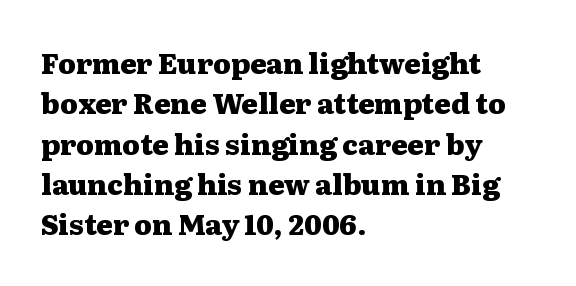
{"serif": "yes", "italic": "no", "bold": "yes", "weight": "heavy", "width": "wide", "stroke_contrast": "medium", "x_height": "medium", "monospaced": "no", "underline": "no", "align": "left", "line_spacing": "normal", "line_spacing_ratio": 1.44, "letter_spacing": "normal", "letter_spacing_em": 0.0, "glyph_px": 28}
